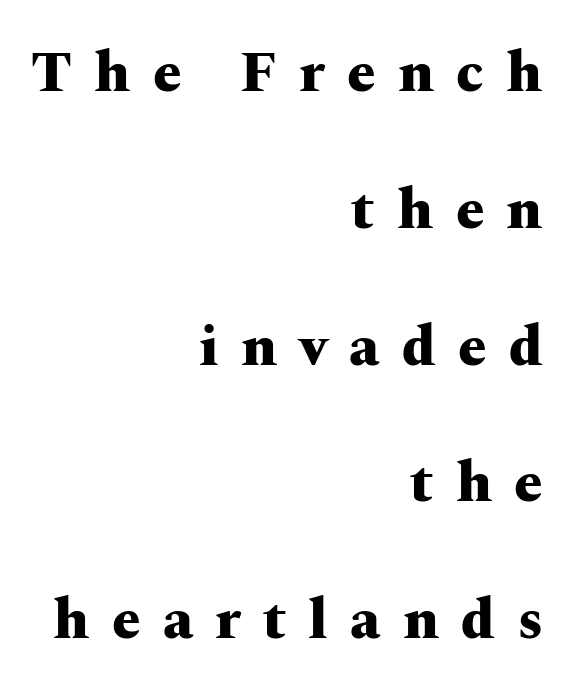
{"serif": "yes", "italic": "no", "bold": "yes", "weight": "heavy", "width": "wide", "stroke_contrast": "medium", "x_height": "medium", "monospaced": "no", "underline": "no", "align": "right", "line_spacing": "loose", "line_spacing_ratio": 2.4, "letter_spacing": "wide", "letter_spacing_em": 0.39, "glyph_px": 57}
